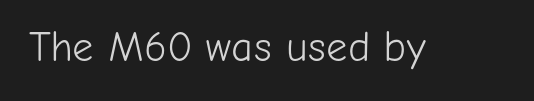
{"serif": "no", "italic": "no", "bold": "no", "weight": "light", "width": "normal", "stroke_contrast": "low", "x_height": "medium", "monospaced": "no", "underline": "no", "letter_spacing": "normal", "letter_spacing_em": 0.0, "glyph_px": 42}
